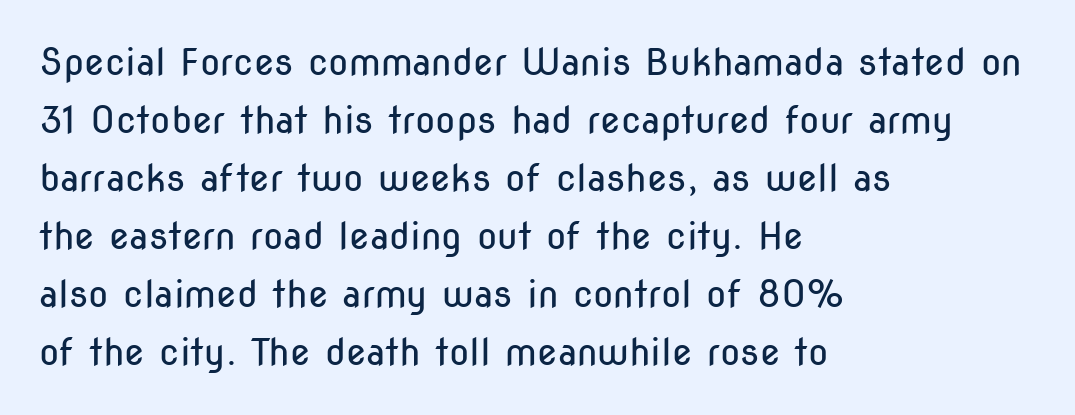
Examine the stroke ends and you'll find no serifs. The space beneath each line is pristine and unruled. Think of a printed novel: that variable character pitch is what you see here. Successive baselines arrive at the customary interval. The font is comparable to plain body text, perhaps lighter. The passage shown has conventional tracking throughout.
